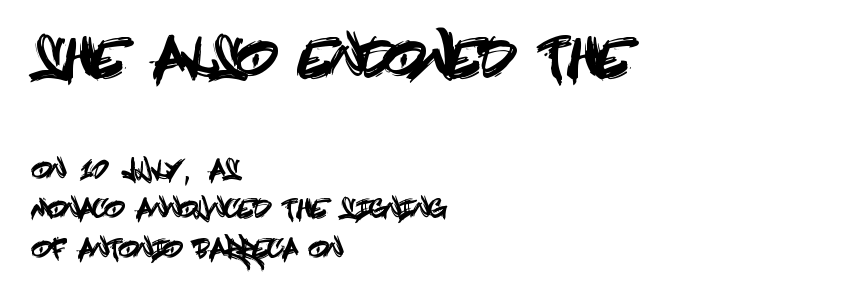
The image shows 53 px condensed sans-serif type; set left-aligned, normal line spacing (1.52x), normal letter spacing, not underlined; the first (top) block is 2.04x larger; a large x-height.
